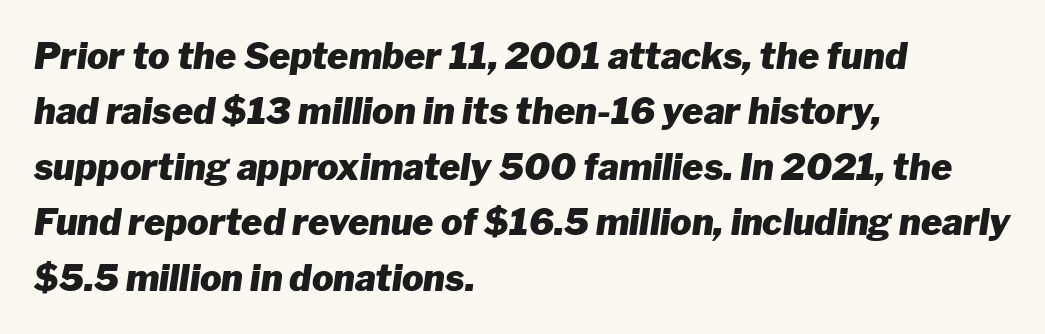
The letters are bold, with thick, heavy strokes. You could not count columns in this text — the font is proportionally spaced. The gaps between neighbouring characters are ordinary and unremarkable. These lines sit exactly where default settings would place them. The lettering tilts uniformly, giving the passage an italic look.
